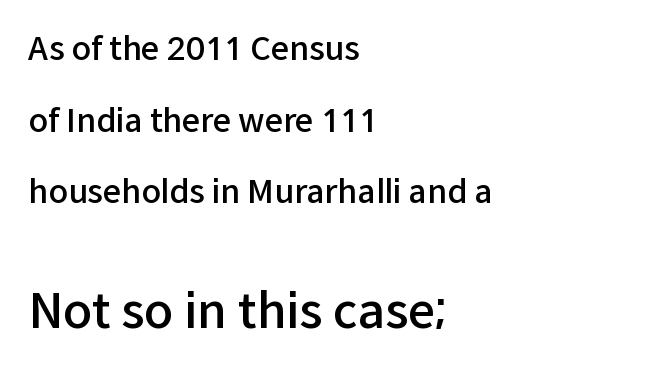
{"serif": "no", "italic": "no", "bold": "semi", "weight": "semibold", "width": "normal", "stroke_contrast": "low", "x_height": "medium", "monospaced": "no", "underline": "no", "align": "left", "line_spacing": "loose", "line_spacing_ratio": 2.24, "letter_spacing": "normal", "letter_spacing_em": 0.0, "larger_block": "second", "size_ratio": 1.5, "glyph_px": 48}
